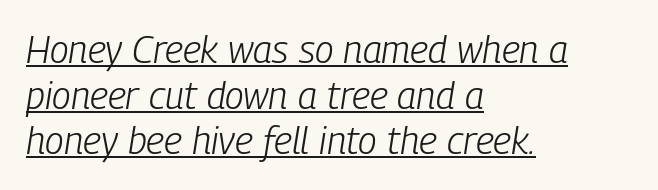
The image shows 38 px light, condensed type, italic (leaning right); set left-aligned, line spacing 1.2x, normal letter spacing, underlined; low stroke contrast and a medium x-height.
